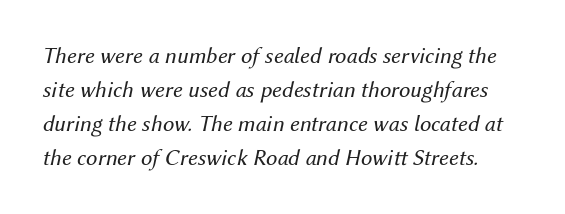
{"italic": "yes", "lean": "right", "slant_degrees": 12, "bold": "no", "underline": "no", "line_spacing": "normal", "line_spacing_ratio": 1.48, "letter_spacing": "normal", "letter_spacing_em": 0.0, "glyph_px": 23}
